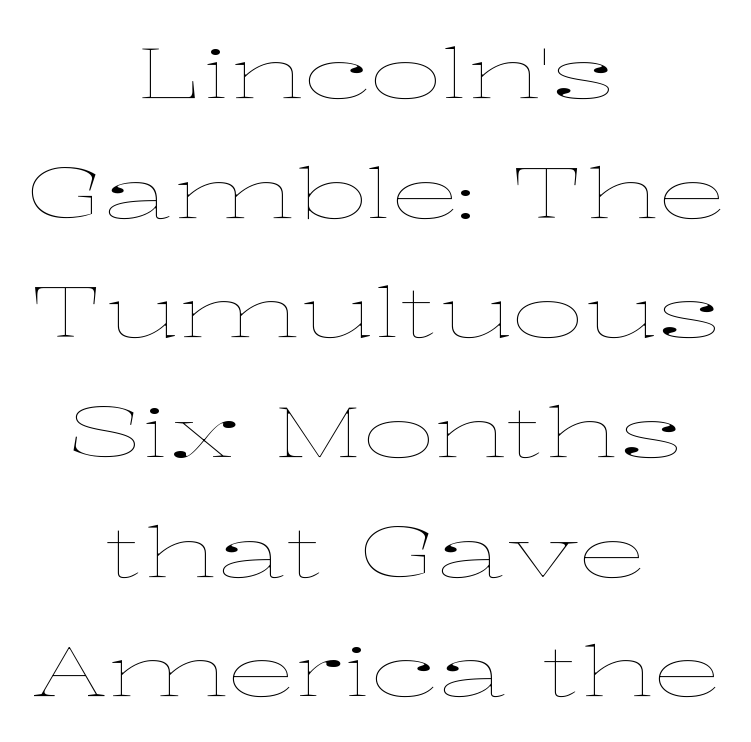
Q: Is the text bold? A: No.
Q: Is the text italic (slanted)? A: No, it is upright.
Q: Is the text underlined? A: No.
Q: How is the paragraph aligned? A: Centered.
Q: Is the spacing between letters normal or unusually wide? A: Normal.
Q: Width (condensed, normal, or wide)? A: Wide.
Q: Stroke contrast? A: Low.
Q: x-height? A: Medium.
Q: Monospaced? A: No.
